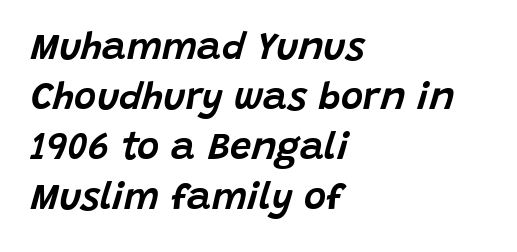
Q: Is the text italic (slanted)? A: Yes, it leans right by about 15 degrees.
Q: Is the text underlined? A: No.
Q: How is the paragraph aligned? A: Left-aligned.
Q: Is the spacing between letters normal or unusually wide? A: Normal.
Q: Is the spacing between lines tight, normal or loose? A: Normal.
Q: Width (condensed, normal, or wide)? A: Normal.
Q: Stroke contrast? A: Low.
Q: x-height? A: Large.
Q: Monospaced? A: No.
